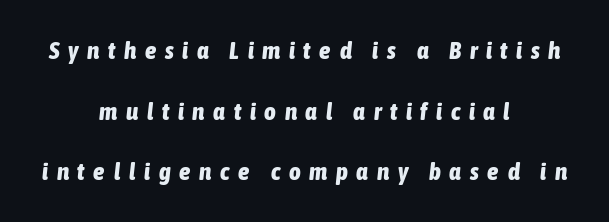
The image shows 25 px bold type, italic (leaning right); set centered, loose line spacing (2.43x), unusually wide letter spacing (+0.35 em), not underlined.
